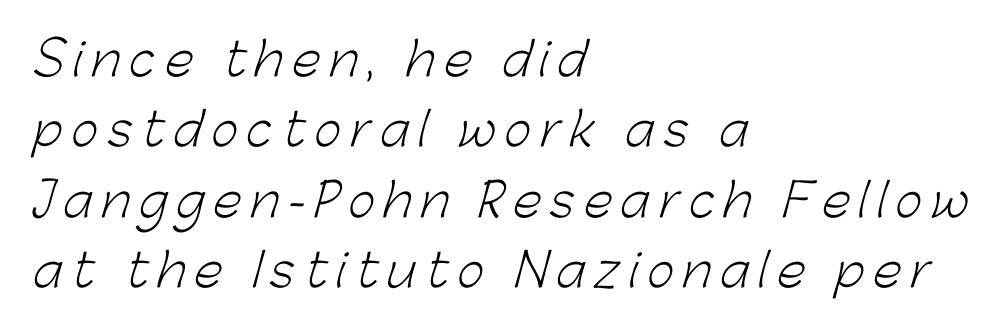
Q: Is the text bold? A: No.
Q: Is the typeface a serif or a sans-serif typeface? A: Sans-serif.
Q: Is the text underlined? A: No.
Q: How is the paragraph aligned? A: Left-aligned.
Q: Is the spacing between letters normal or unusually wide? A: Unusually wide.
Q: Is the spacing between lines tight, normal or loose? A: Normal.
Q: Width (condensed, normal, or wide)? A: Normal.
Q: Stroke contrast? A: Low.
Q: x-height? A: Medium.
Q: Monospaced? A: No.
